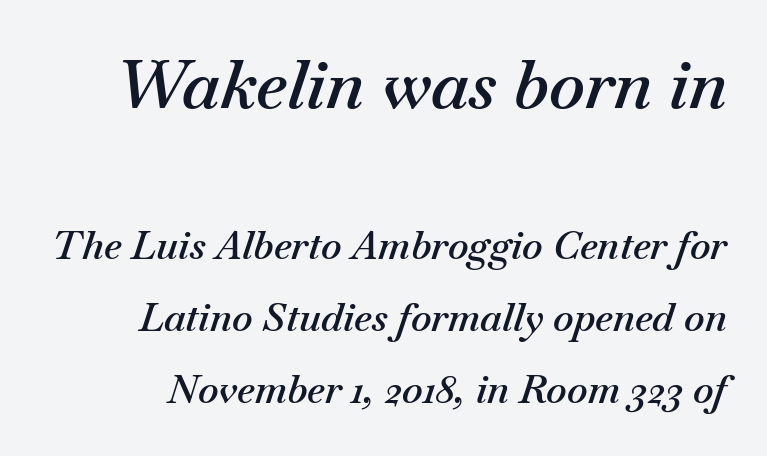
{"italic": "yes", "lean": "right", "slant_degrees": 18, "bold": "semi", "weight": "semibold", "width": "normal", "stroke_contrast": "medium", "x_height": "small", "monospaced": "no", "underline": "no", "line_spacing_ratio": 1.85, "letter_spacing": "normal", "letter_spacing_em": 0.0, "larger_block": "first", "size_ratio": 1.74, "glyph_px": 68}
